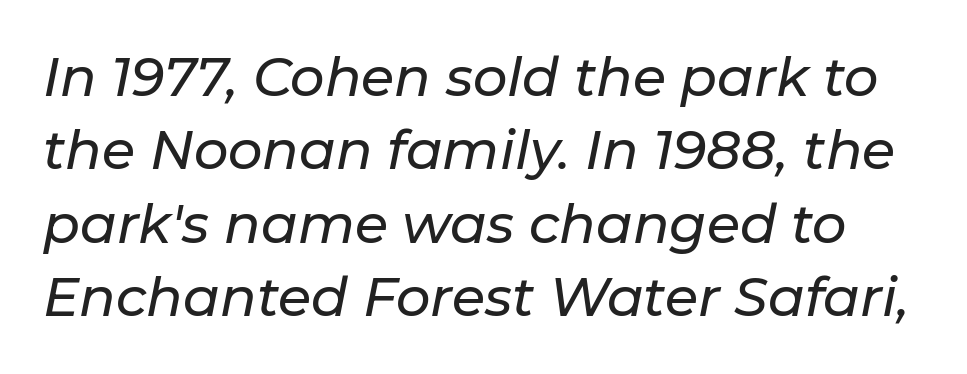
Spacing verdict: proportional, widths tailored to each character. Notice how descenders clear the ascenders below comfortably — that's standard leading. Descender tails drop into unmarked territory. The horizontal fit of the characters is conventional and even. Is the type slanted? Yes — the strokes lean at a clear angle.
